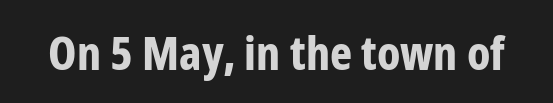
Has an underline been added? It has not. Tracking value appears to be zero — textbook default spacing. How heavy is the stroke? Heavy — this is a bold. The type family on display is of the sans-serif kind. Is this a fixed-width face? No — the glyphs have proportional, varying widths.
